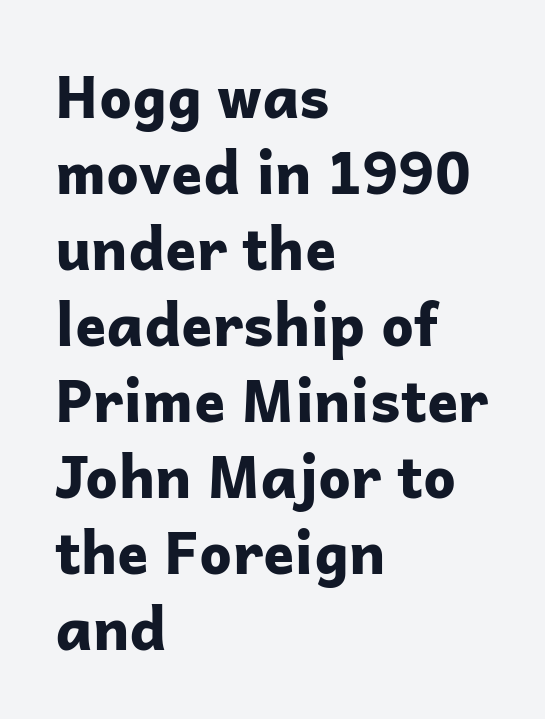
Q: Is the text bold? A: Yes.
Q: Is the text italic (slanted)? A: No, it is upright.
Q: Is the typeface a serif or a sans-serif typeface? A: Sans-serif.
Q: Is the text underlined? A: No.
Q: How is the paragraph aligned? A: Left-aligned.
Q: Is the spacing between letters normal or unusually wide? A: Normal.
Q: Is the spacing between lines tight, normal or loose? A: Normal.
Q: Width (condensed, normal, or wide)? A: Normal.
Q: Stroke contrast? A: Low.
Q: x-height? A: Medium.
Q: Monospaced? A: No.
